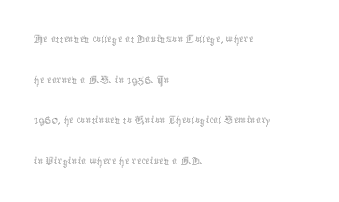
The image shows 26 px text type, upright; set left-aligned, normal line spacing (1.56x), normal letter spacing, not underlined.
